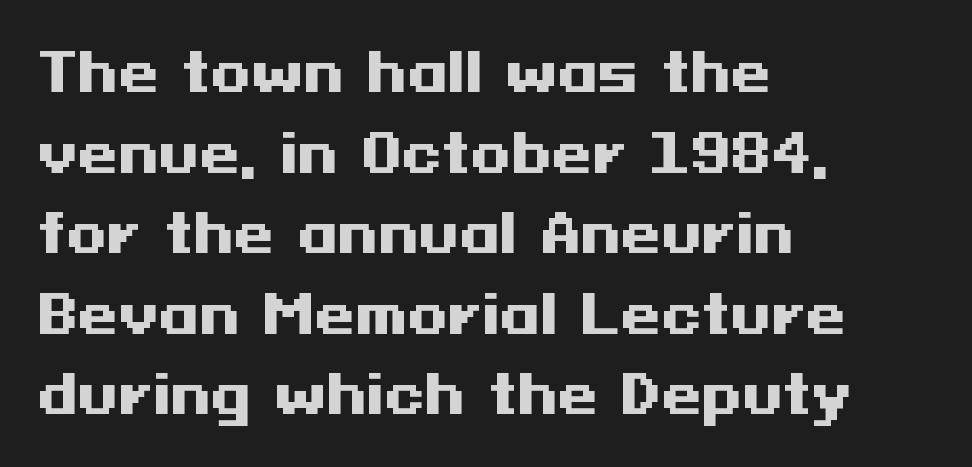
Honestly, there is no underline to notice here at all. This sample uses plain, unmodified letter spacing. Posture: straight, roman, zero tilt. In terms of weight, the rendering is a true, heavy bold. These lines sit exactly where default settings would place them.
